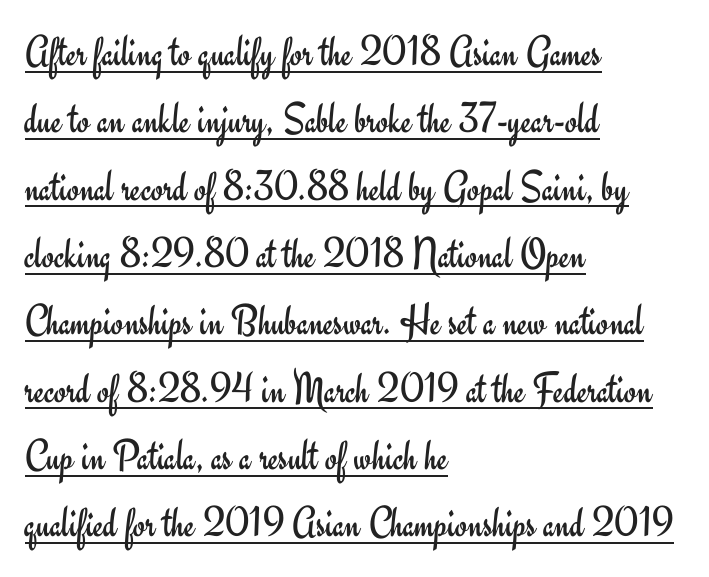
The image shows 44 px regular-weight sans-serif type; set left-aligned, normal line spacing (1.53x), normal letter spacing, underlined; low stroke contrast and a small x-height.
